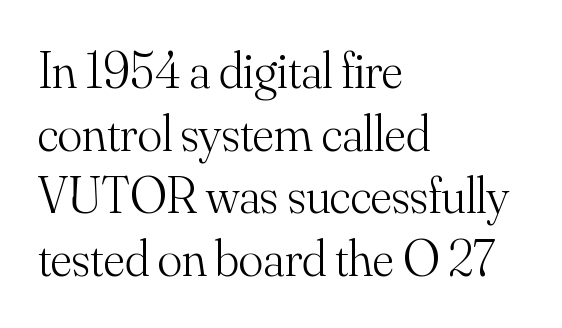
The image shows 51 px light serif type, upright; set left-aligned, line spacing 1.23x, normal letter spacing, not underlined; medium stroke contrast and a small x-height.
